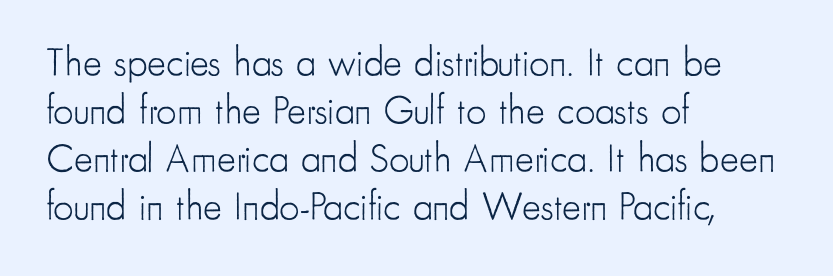
{"serif": "no", "italic": "no", "bold": "no", "weight": "light", "width": "condensed", "stroke_contrast": "low", "x_height": "small", "monospaced": "no", "underline": "no", "align": "left", "line_spacing_ratio": 1.2, "letter_spacing": "normal", "letter_spacing_em": 0.0, "glyph_px": 40}
